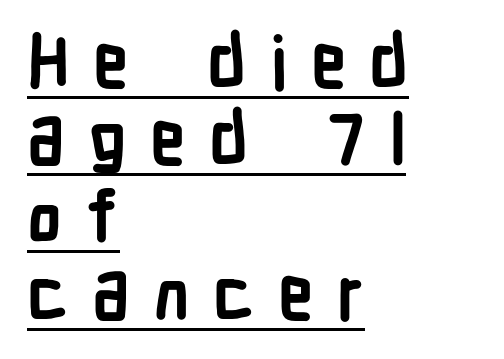
Q: Is the text bold? A: Yes.
Q: Is the text italic (slanted)? A: No, it is upright.
Q: Is the typeface a serif or a sans-serif typeface? A: Sans-serif.
Q: Is the text underlined? A: Yes.
Q: How is the paragraph aligned? A: Left-aligned.
Q: Is the spacing between letters normal or unusually wide? A: Unusually wide.
Q: Is the spacing between lines tight, normal or loose? A: Tight.
Q: Width (condensed, normal, or wide)? A: Condensed.
Q: Stroke contrast? A: Low.
Q: x-height? A: Medium.
Q: Monospaced? A: No.
